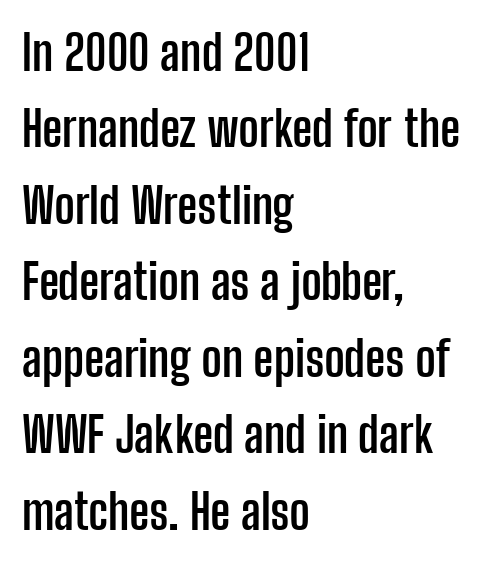
Q: Is the text bold? A: Yes.
Q: Is the text italic (slanted)? A: No, it is upright.
Q: Is the typeface a serif or a sans-serif typeface? A: Sans-serif.
Q: Is the text underlined? A: No.
Q: How is the paragraph aligned? A: Left-aligned.
Q: Is the spacing between letters normal or unusually wide? A: Normal.
Q: Is the spacing between lines tight, normal or loose? A: Normal.
Q: Width (condensed, normal, or wide)? A: Condensed.
Q: Stroke contrast? A: Low.
Q: x-height? A: Medium.
Q: Monospaced? A: No.
